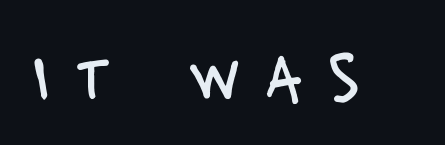
The passage shown has open, widely tracked lettering throughout. Stems and bowls with no extra thickness — not bold. Words float on clear page, feet unadorned. The typeface chosen for these lines omits serifs. It's the straight-up-and-down kind of type.
